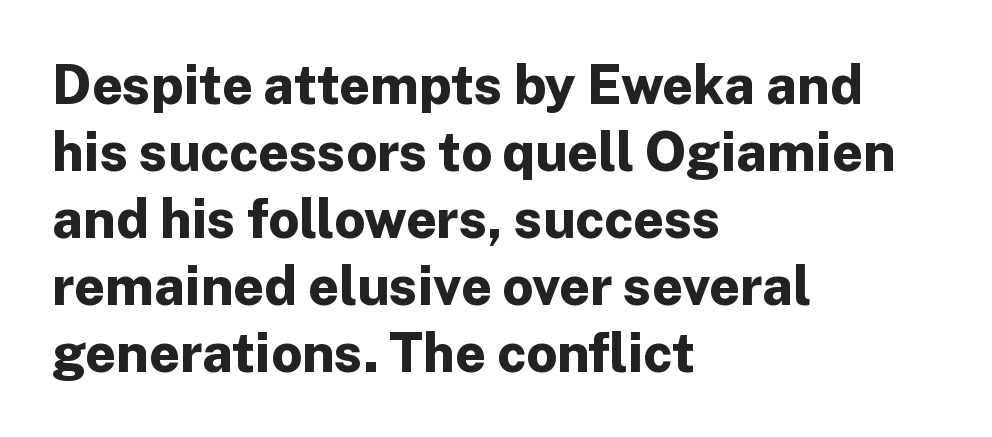
The image shows 54 px bold sans-serif type, upright; set left-aligned, line spacing 1.24x, normal letter spacing, not underlined; low stroke contrast and a medium x-height.
